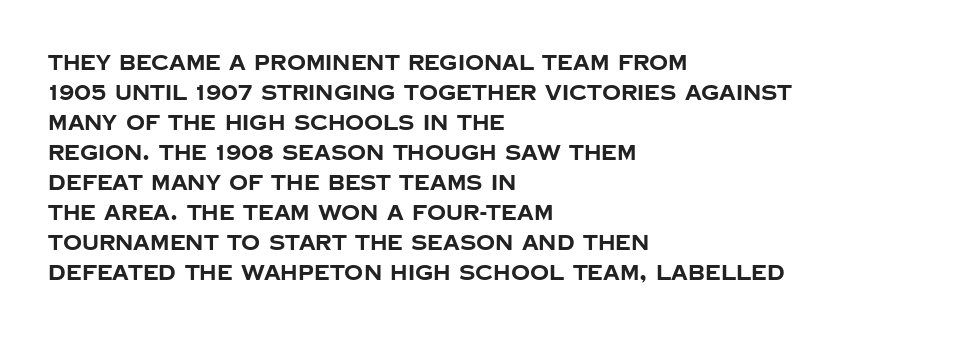
The image shows 21 px bold type, upright; set left-aligned, normal line spacing (1.43x), normal letter spacing, not underlined.
